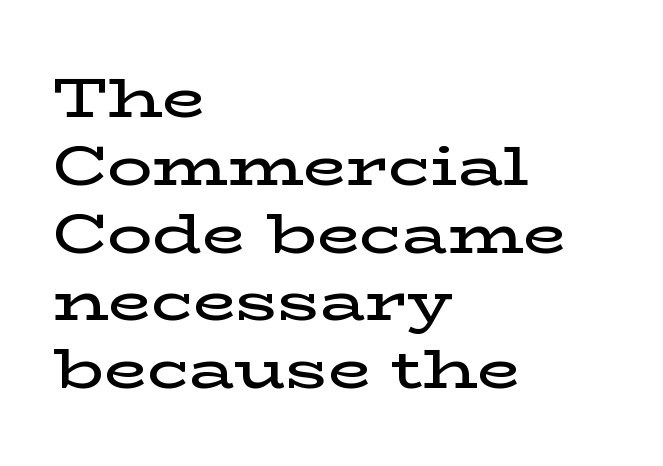
The image shows 56 px semibold, wide serif type, upright; set left-aligned, line spacing 1.21x, normal letter spacing, not underlined; low stroke contrast and a medium x-height.
